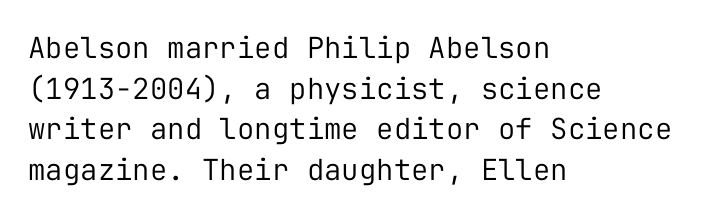
The image shows 29 px regular-weight sans-serif type, upright, monospaced; set left-aligned, normal line spacing (1.4x), normal letter spacing, not underlined; low stroke contrast and a medium x-height.
